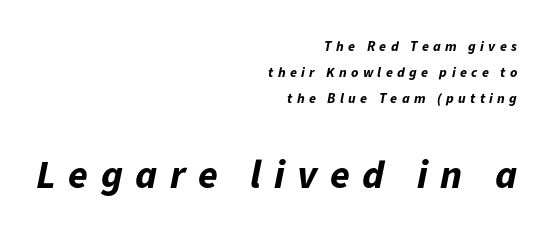
The image shows 40 px bold type, italic (leaning right); set right-aligned, line spacing 1.87x, unusually wide letter spacing (+0.31 em), not underlined; the second (bottom) block is 2.86x larger; low stroke contrast and a medium x-height.
